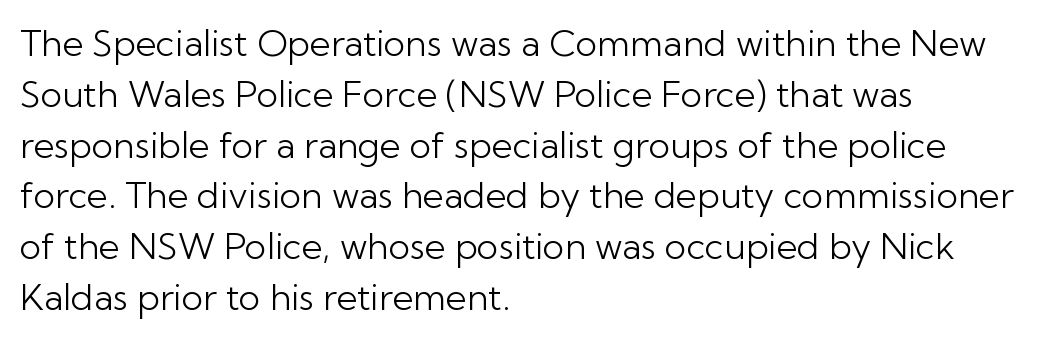
Q: Is the text bold? A: No.
Q: Is the text italic (slanted)? A: No, it is upright.
Q: Is the typeface a serif or a sans-serif typeface? A: Sans-serif.
Q: Is the text underlined? A: No.
Q: How is the paragraph aligned? A: Left-aligned.
Q: Is the spacing between letters normal or unusually wide? A: Normal.
Q: Is the spacing between lines tight, normal or loose? A: Normal.
Q: Width (condensed, normal, or wide)? A: Normal.
Q: Stroke contrast? A: Low.
Q: x-height? A: Medium.
Q: Monospaced? A: No.
